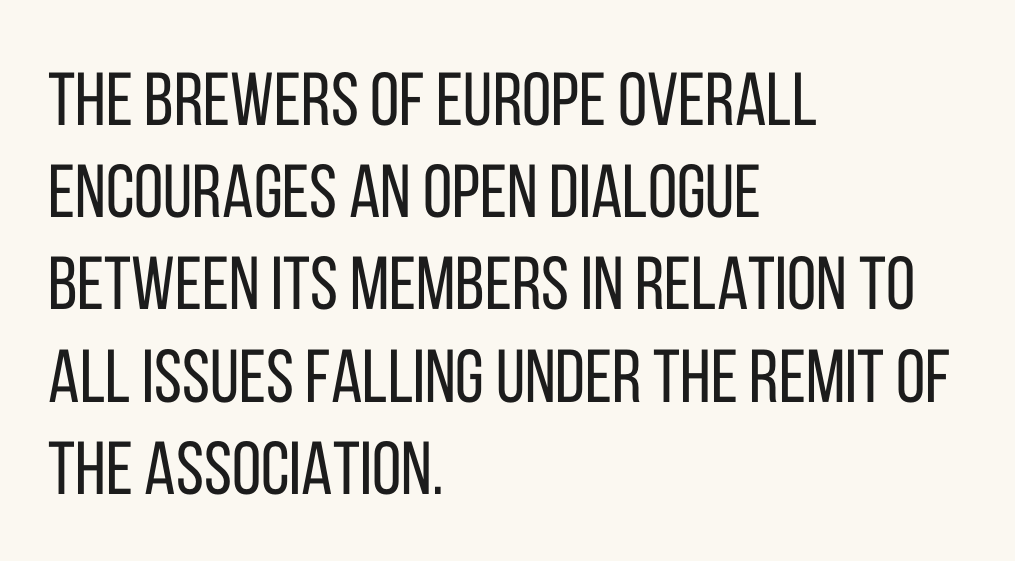
The image shows 75 px regular-weight, condensed sans-serif type, upright; set left-aligned, line spacing 1.23x, normal letter spacing, not underlined; low stroke contrast and a large x-height.
